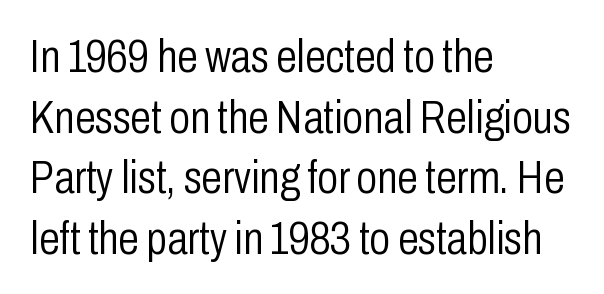
Glance below the letters and you will spot only blank space. Bold? No — there's no thickening of the strokes. Does the lettering tilt? It doesn't — this is upright. Serifs: no, the terminals of the letterforms are clean. A typesetter would call this zero additional tracking. The setting favours the left margin, as ordinary paragraphs usually do.
